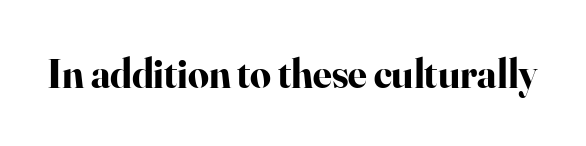
Q: Is the text bold? A: Yes.
Q: Is the text italic (slanted)? A: No, it is upright.
Q: Is the typeface a serif or a sans-serif typeface? A: Serif.
Q: Is the text underlined? A: No.
Q: Is the spacing between letters normal or unusually wide? A: Normal.
Q: Width (condensed, normal, or wide)? A: Normal.
Q: Stroke contrast? A: High.
Q: x-height? A: Small.
Q: Monospaced? A: No.
